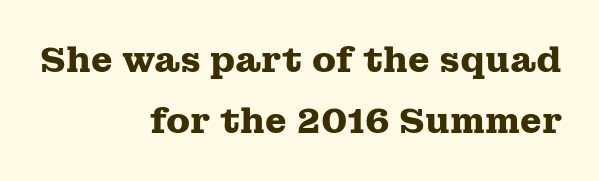
Q: Is the text bold? A: Yes.
Q: Is the text italic (slanted)? A: No, it is upright.
Q: Is the typeface a serif or a sans-serif typeface? A: Serif.
Q: Is the text underlined? A: No.
Q: How is the paragraph aligned? A: Right-aligned.
Q: Is the spacing between letters normal or unusually wide? A: Normal.
Q: Width (condensed, normal, or wide)? A: Wide.
Q: Stroke contrast? A: Medium.
Q: x-height? A: Medium.
Q: Monospaced? A: No.
